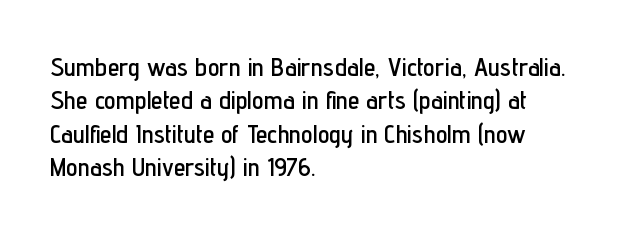
Beneath every word, the page is bare. Evenly set lines give the paragraph a standard silhouette. The compositor pushed each line to the left boundary. Spacing between characters is what you'd get straight out of the box. When letters stand straight like this, we call the style roman or upright.
